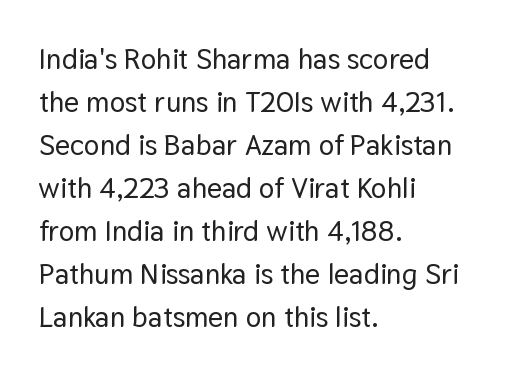
Q: Is the text italic (slanted)? A: No, it is upright.
Q: Is the typeface a serif or a sans-serif typeface? A: Sans-serif.
Q: Is the text underlined? A: No.
Q: How is the paragraph aligned? A: Left-aligned.
Q: Is the spacing between letters normal or unusually wide? A: Normal.
Q: Is the spacing between lines tight, normal or loose? A: Normal.
Q: Width (condensed, normal, or wide)? A: Normal.
Q: Stroke contrast? A: Low.
Q: x-height? A: Medium.
Q: Monospaced? A: No.
